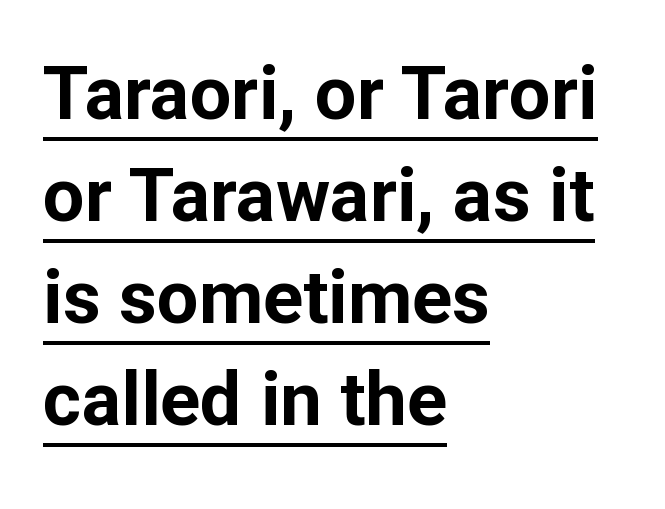
What's the leading like? Ordinary, nothing unusual. The glyphs are accompanied by a horizontal stroke just below them. This sample has the flowing, uneven cadence of proportional lettering. Each letter's strokes conclude bluntly, with no projecting serifs. This is the regular roman posture of the typeface.
